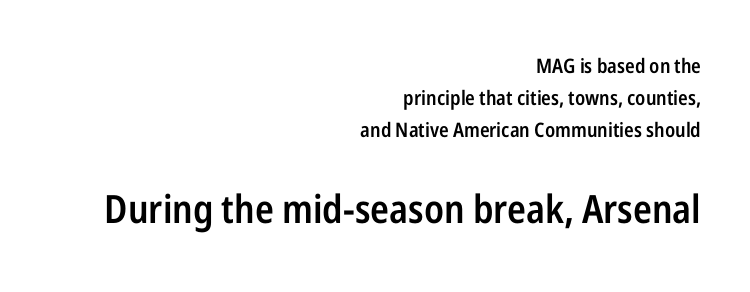
{"serif": "no", "italic": "no", "bold": "semi", "weight": "semibold", "width": "condensed", "stroke_contrast": "low", "x_height": "medium", "monospaced": "no", "underline": "no", "align": "right", "line_spacing": "normal", "line_spacing_ratio": 1.6, "letter_spacing": "normal", "letter_spacing_em": 0.0, "larger_block": "second", "size_ratio": 1.95, "glyph_px": 39}
